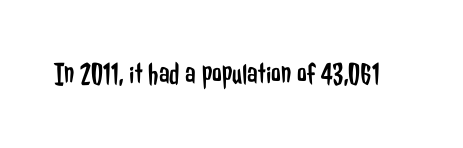
Q: Is the text bold? A: No.
Q: Is the text italic (slanted)? A: No, it is upright.
Q: Is the typeface a serif or a sans-serif typeface? A: Sans-serif.
Q: Is the text underlined? A: No.
Q: Is the spacing between letters normal or unusually wide? A: Normal.
Q: Width (condensed, normal, or wide)? A: Condensed.
Q: Stroke contrast? A: Low.
Q: x-height? A: Medium.
Q: Monospaced? A: No.
